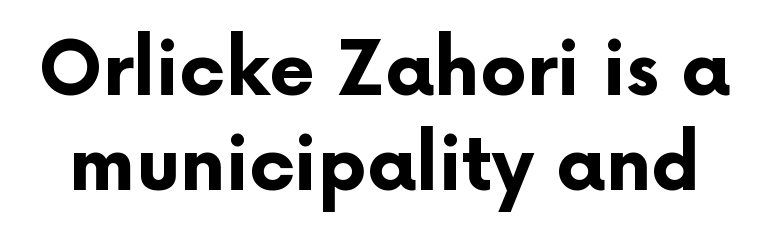
The image shows 74 px bold sans-serif type, upright; set normal line spacing (1.29x), normal letter spacing, not underlined; low stroke contrast and a medium x-height.
